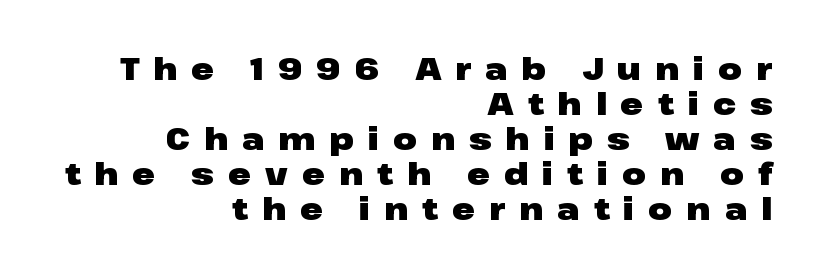
The image shows 31 px heavy, wide sans-serif type, upright; set right-aligned, tight line spacing (1.13x), unusually wide letter spacing (+0.45 em), not underlined; low stroke contrast and a medium x-height.
